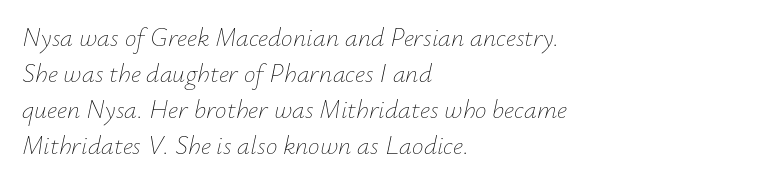
Q: Is the text bold? A: No.
Q: Is the text italic (slanted)? A: Yes, it leans right by about 12 degrees.
Q: Is the text underlined? A: No.
Q: How is the paragraph aligned? A: Left-aligned.
Q: Is the spacing between letters normal or unusually wide? A: Normal.
Q: Is the spacing between lines tight, normal or loose? A: Normal.
